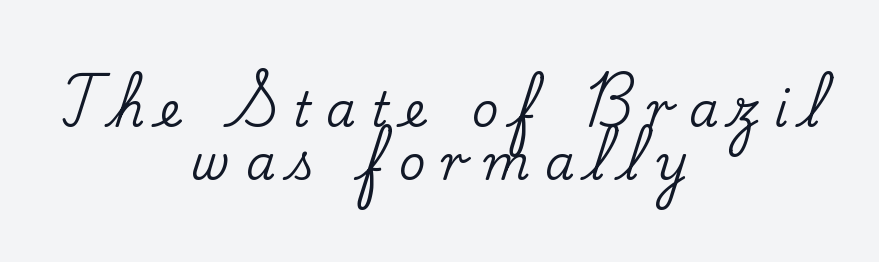
Q: Is the text italic (slanted)? A: Yes.
Q: Is the typeface a serif or a sans-serif typeface? A: Serif.
Q: Is the text underlined? A: No.
Q: How is the paragraph aligned? A: Centered.
Q: Is the spacing between letters normal or unusually wide? A: Unusually wide.
Q: Is the spacing between lines tight, normal or loose? A: Tight.
Q: Width (condensed, normal, or wide)? A: Normal.
Q: Stroke contrast? A: Low.
Q: x-height? A: Small.
Q: Monospaced? A: No.
